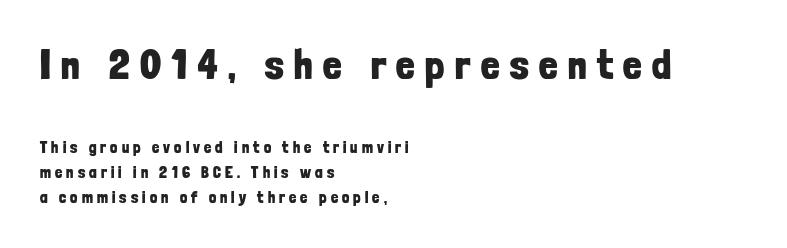
The image shows 41 px bold, condensed sans-serif type, upright; set left-aligned, normal line spacing (1.57x), unusually wide letter spacing (+0.26 em), not underlined; the first (top) block is 2.56x larger; low stroke contrast and a medium x-height.
